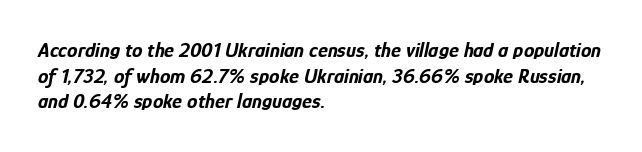
Q: Is the text bold? A: Yes.
Q: Is the text italic (slanted)? A: Yes, it leans right by about 12 degrees.
Q: Is the text underlined? A: No.
Q: How is the paragraph aligned? A: Left-aligned.
Q: Is the spacing between letters normal or unusually wide? A: Normal.
